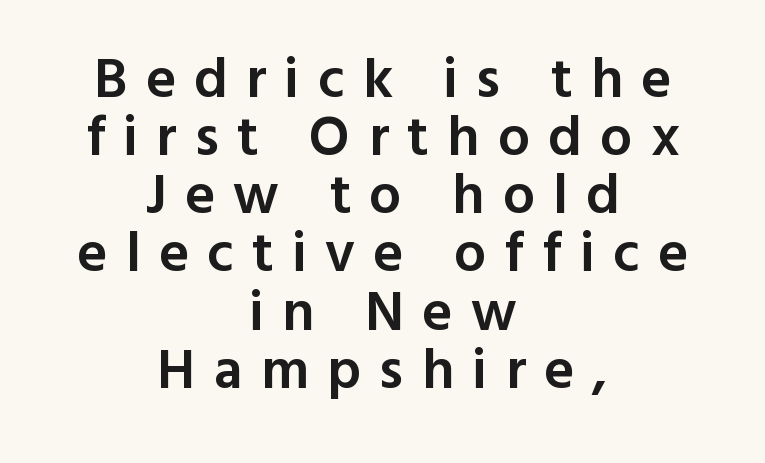
The image shows 57 px semibold sans-serif type, upright; set centered, tight line spacing (1.02x), unusually wide letter spacing (+0.32 em), not underlined; a medium x-height.
